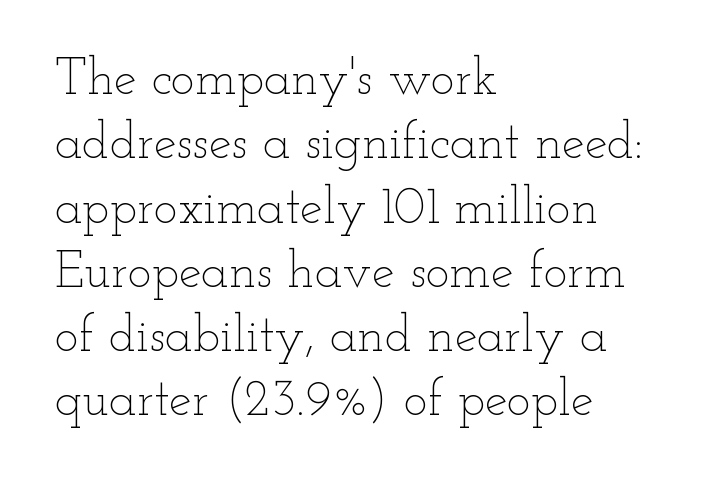
The string is rendered with underlining switched off. Normally led — the rows are evenly, conventionally spaced. This rendering uses left alignment, leaving the right contour irregular. Between one letter and the next there's only the usual sliver of space.
